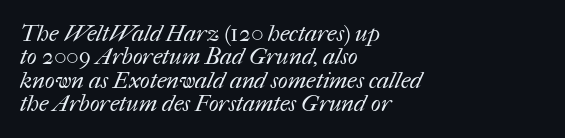
The image shows 23 px text type; set left-aligned, tight line spacing (1.02x), normal letter spacing, not underlined.
